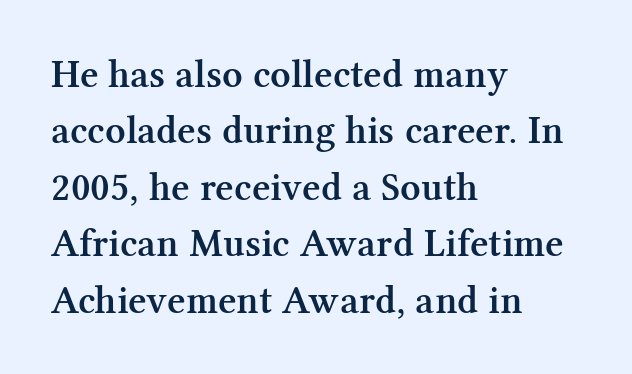
The image shows 40 px semibold serif type, upright; set left-aligned, normal line spacing (1.41x), normal letter spacing, not underlined; medium stroke contrast and a medium x-height.
